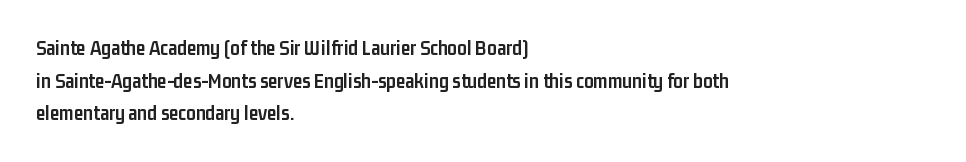
The image shows 21 px bold type, upright; set left-aligned, normal line spacing (1.55x), normal letter spacing, not underlined.
